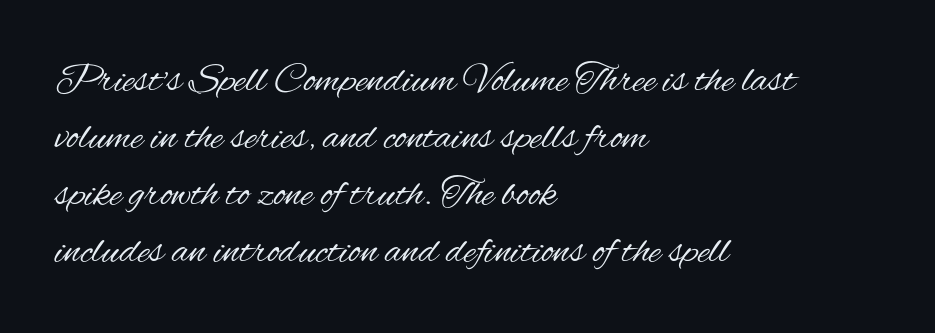
The designer left line spacing at the default. The typeface has the unassuming heft of standard copy or less. Line starts are locked; line ends wander. Inter-character spacing is left at the font's built-in metrics.
